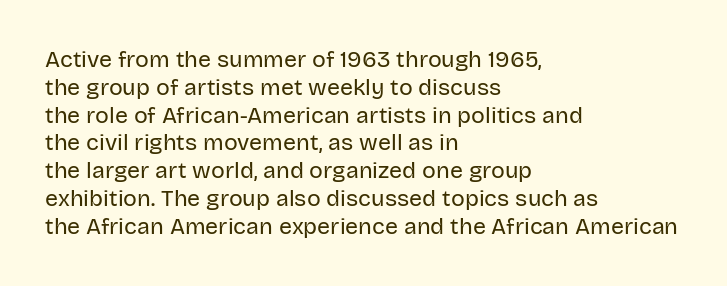
{"italic": "no", "bold": "no", "underline": "no", "align": "left", "line_spacing_ratio": 1.21, "letter_spacing": "normal", "letter_spacing_em": 0.0, "glyph_px": 23}
